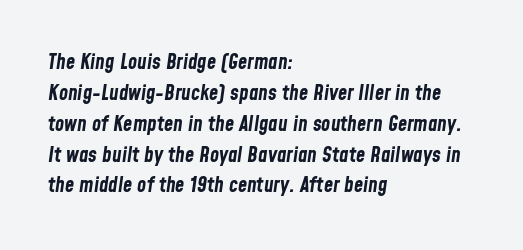
The image shows 21 px bold type, italic (leaning right); set left-aligned, normal line spacing (1.47x), normal letter spacing, not underlined.
